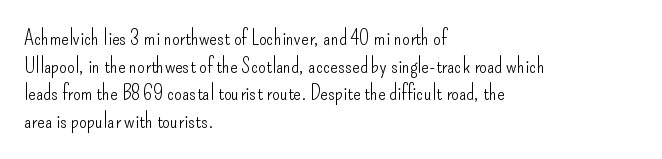
{"italic": "no", "bold": "no", "underline": "no", "align": "left", "line_spacing": "normal", "line_spacing_ratio": 1.26, "letter_spacing": "normal", "letter_spacing_em": 0.0, "glyph_px": 22}
